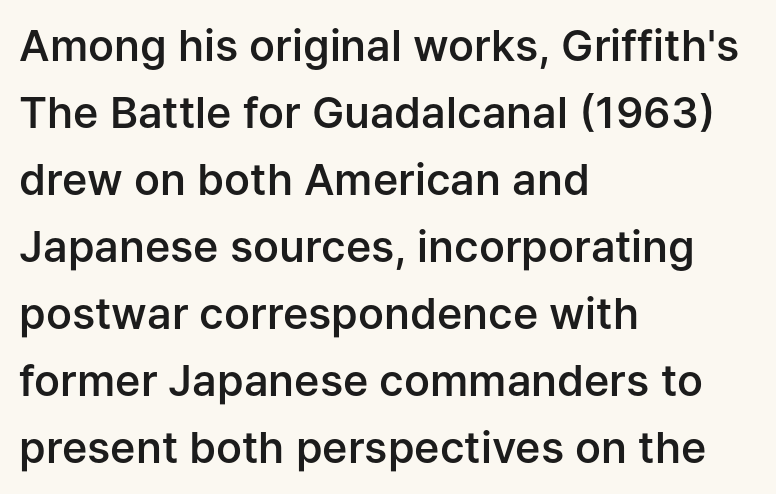
Q: Is the text bold? A: Semi-bold.
Q: Is the text italic (slanted)? A: No, it is upright.
Q: Is the typeface a serif or a sans-serif typeface? A: Sans-serif.
Q: Is the text underlined? A: No.
Q: How is the paragraph aligned? A: Left-aligned.
Q: Is the spacing between letters normal or unusually wide? A: Normal.
Q: Is the spacing between lines tight, normal or loose? A: Normal.
Q: Width (condensed, normal, or wide)? A: Normal.
Q: Stroke contrast? A: Low.
Q: x-height? A: Medium.
Q: Monospaced? A: No.
